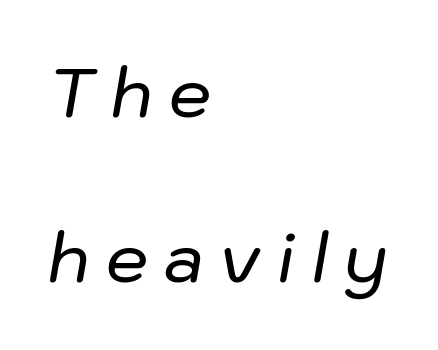
{"italic": "yes", "lean": "right", "slant_degrees": 10, "width": "normal", "stroke_contrast": "low", "x_height": "medium", "monospaced": "no", "underline": "no", "align": "left", "line_spacing": "loose", "line_spacing_ratio": 2.47, "letter_spacing": "wide", "letter_spacing_em": 0.24, "glyph_px": 67}
